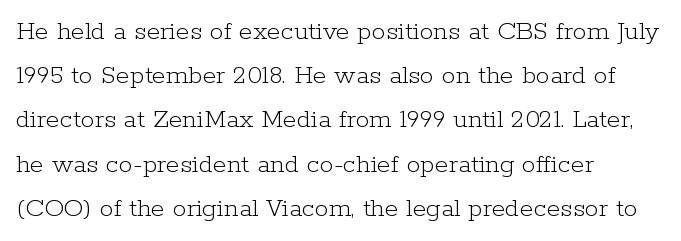
The image shows 28 px light serif type, upright; set left-aligned, normal line spacing (1.58x), normal letter spacing, not underlined; low stroke contrast and a medium x-height.
